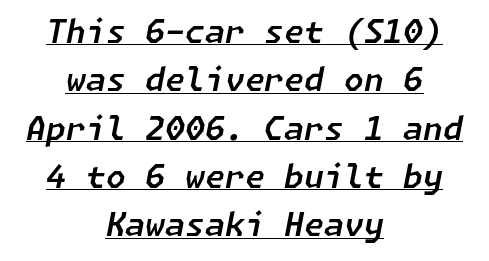
Does the lettering tilt? It does — this is italic. Vertically, the passage feels balanced, rows spaced as you'd expect. Nobody touched the tracking dial on this one. Is the block centered? Yes — each line is placed symmetrically about the middle. The specimen includes a rule beneath the text block's lines.
